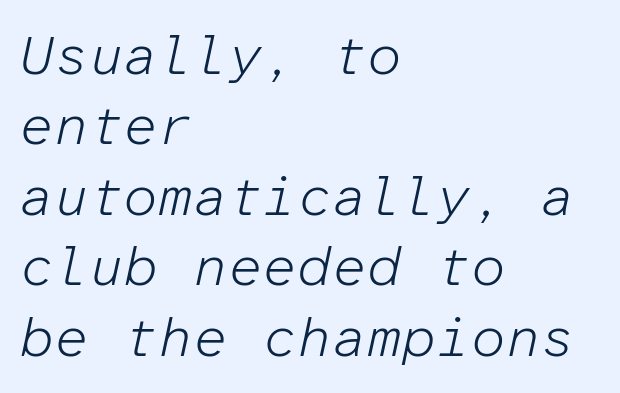
{"italic": "yes", "lean": "right", "slant_degrees": 12, "bold": "no", "weight": "light", "width": "normal", "stroke_contrast": "low", "x_height": "medium", "monospaced": "yes", "underline": "no", "align": "left", "line_spacing": "normal", "line_spacing_ratio": 1.28, "letter_spacing": "normal", "letter_spacing_em": 0.0, "glyph_px": 55}
